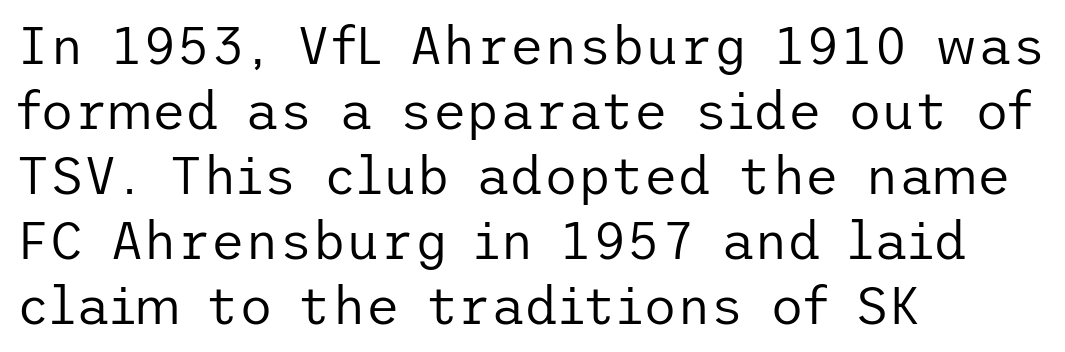
{"serif": "no", "italic": "no", "bold": "no", "weight": "regular", "width": "normal", "stroke_contrast": "low", "x_height": "medium", "underline": "no", "align": "left", "line_spacing": "normal", "line_spacing_ratio": 1.25, "letter_spacing": "normal", "letter_spacing_em": 0.0, "glyph_px": 52}
